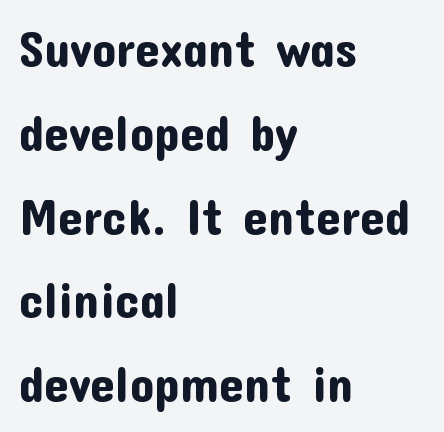
{"serif": "no", "italic": "no", "width": "normal", "stroke_contrast": "low", "x_height": "medium", "monospaced": "no", "underline": "no", "align": "left", "line_spacing_ratio": 1.71, "letter_spacing": "normal", "letter_spacing_em": 0.0, "glyph_px": 49}
